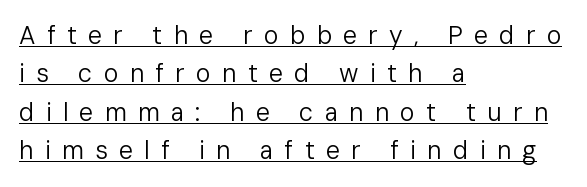
A typesetter would call this heavily tracked-out type. The specimen reads as upright at a glance. If you drew a ruler down the left edge, every line would touch it. Quick note: underline on. The line-height multiplier appears to be the usual default.
